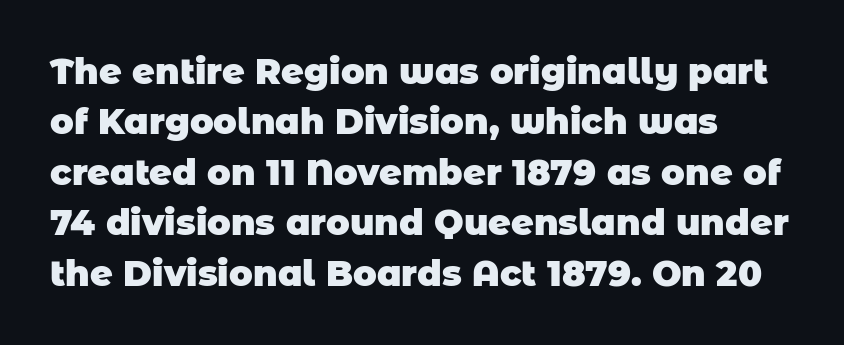
{"serif": "no", "bold": "yes", "weight": "heavy", "width": "normal", "stroke_contrast": "low", "x_height": "large", "monospaced": "no", "underline": "no", "align": "left", "line_spacing": "normal", "line_spacing_ratio": 1.44, "letter_spacing": "normal", "letter_spacing_em": 0.0, "glyph_px": 35}
